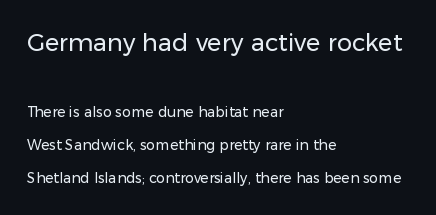
Q: Is the text bold? A: No.
Q: Is the text italic (slanted)? A: No, it is upright.
Q: Is the text underlined? A: No.
Q: How is the paragraph aligned? A: Left-aligned.
Q: Is the spacing between letters normal or unusually wide? A: Normal.
Q: Is the spacing between lines tight, normal or loose? A: Loose.
Q: Which block of text is set in a larger size, the first (top) or the second (bottom)? A: The first (top) one.
